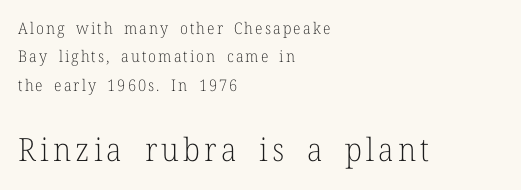
Posture: straight, roman, zero tilt. A bare baseline throughout the passage. This sample uses a serif face. This sample has the flowing, uneven cadence of proportional lettering.
